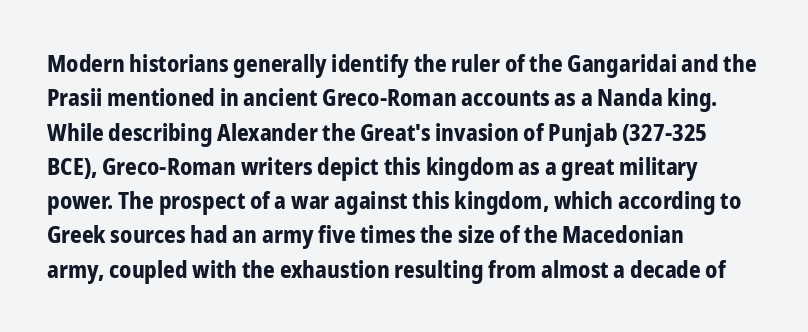
The image shows 23 px bold type, upright; set left-aligned, normal line spacing (1.49x), normal letter spacing, not underlined.
